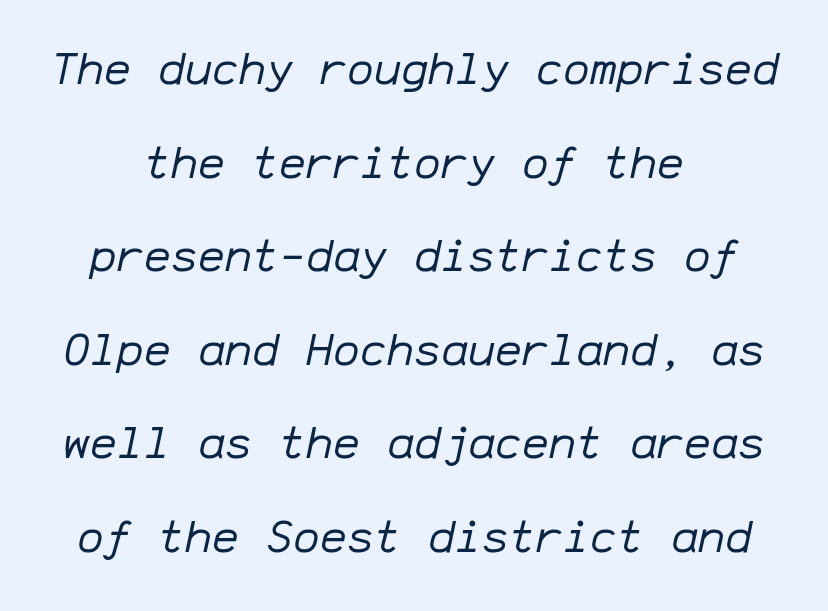
Centered paragraph, ragged on both sides. The horizontal fit of the characters is conventional and even. Interline gaps are noticeably wide in this sample. Weight: not bold — regular or lighter. The baseline area is clear.
